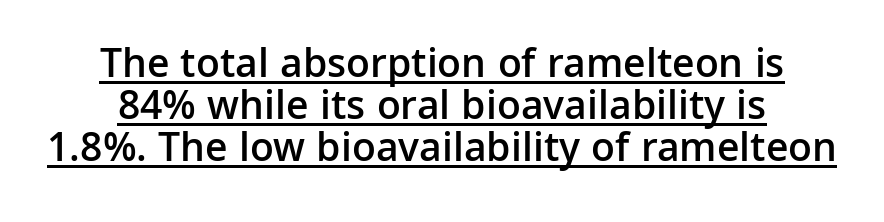
{"serif": "no", "italic": "no", "bold": "semi", "weight": "semibold", "width": "normal", "stroke_contrast": "low", "x_height": "medium", "monospaced": "no", "underline": "yes", "align": "center", "line_spacing": "tight", "line_spacing_ratio": 1.0, "letter_spacing": "normal", "letter_spacing_em": 0.0, "glyph_px": 42}
